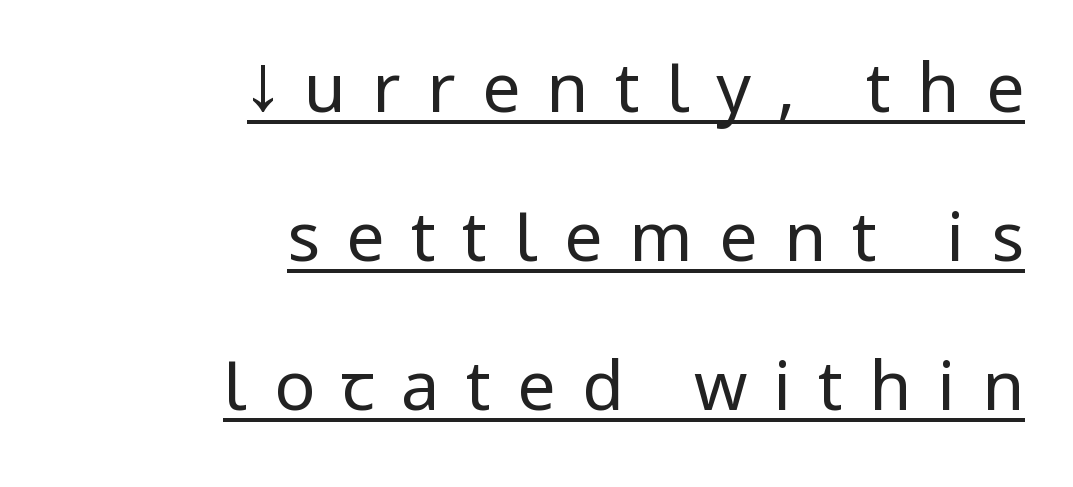
The line-height multiplier appears high, well above default. A student would call this right alignment; a typographer would say flush right, rag left. The lettering holds an erect, upright posture throughout. Heft: none added — not bold. Short note: letters widely spaced.
